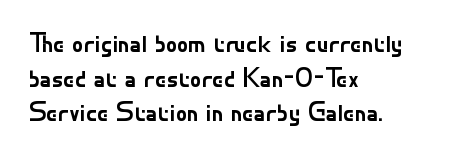
{"serif": "no", "italic": "no", "bold": "no", "weight": "regular", "width": "normal", "stroke_contrast": "low", "x_height": "small", "monospaced": "no", "underline": "no", "align": "left", "line_spacing_ratio": 1.24, "letter_spacing": "normal", "letter_spacing_em": 0.0, "glyph_px": 28}
